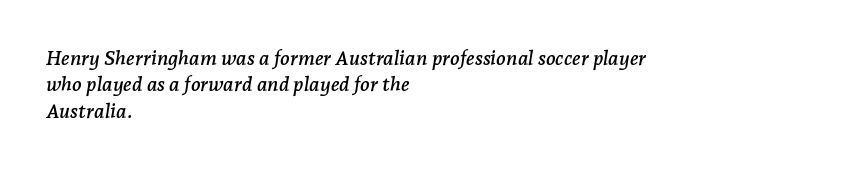
Q: Is the text italic (slanted)? A: Yes, it leans right by about 7 degrees.
Q: Is the text underlined? A: No.
Q: How is the paragraph aligned? A: Left-aligned.
Q: Is the spacing between letters normal or unusually wide? A: Normal.
Q: Is the spacing between lines tight, normal or loose? A: Normal.
